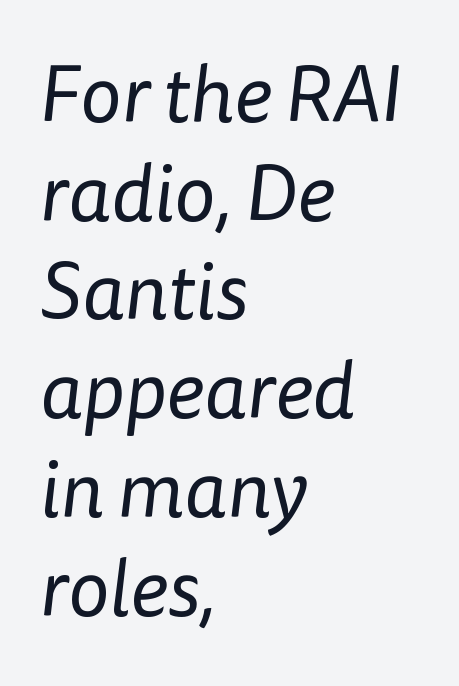
The image shows 79 px regular-weight sans-serif type; set left-aligned, normal line spacing (1.25x), normal letter spacing, not underlined; low stroke contrast and a medium x-height.
